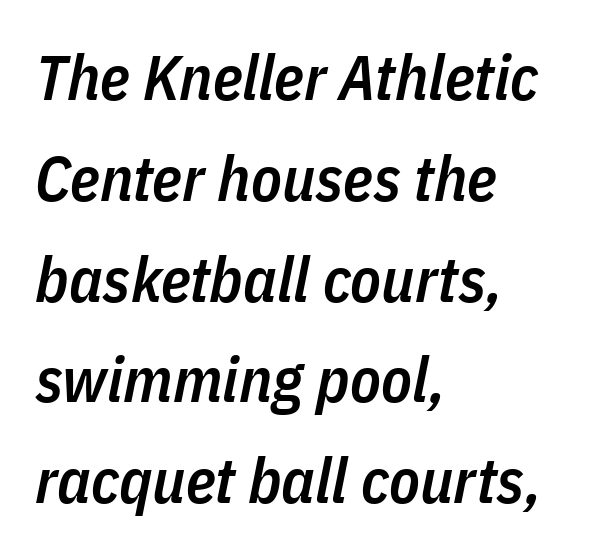
Check under the words: just untouched page. Style check: oblique. The designer left line spacing at the default. All the whitespace from short lines collects on the right. Nothing unusual about the tracking: characters are spaced as the font intends. Varying glyph widths throughout — classic text-font behaviour.
